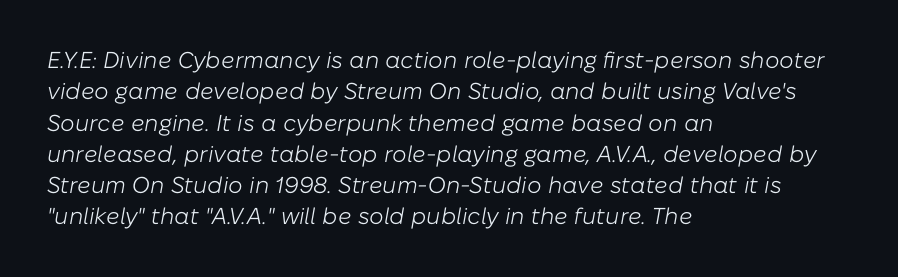
The passage shown is not bold in any degree. The face used here is rendered with its standard letterfit. Would a proofreader flag this as italicized? Yes. What's the leading like? Ordinary, nothing unusual. One-word summary of the alignment: left. Plain, unruled lines of type.
